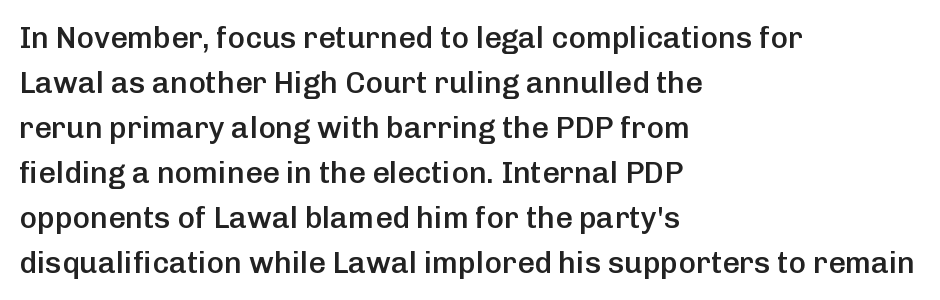
Q: Is the text bold? A: Semi-bold.
Q: Is the text italic (slanted)? A: No, it is upright.
Q: Is the typeface a serif or a sans-serif typeface? A: Sans-serif.
Q: Is the text underlined? A: No.
Q: How is the paragraph aligned? A: Left-aligned.
Q: Is the spacing between letters normal or unusually wide? A: Normal.
Q: Is the spacing between lines tight, normal or loose? A: Normal.
Q: Width (condensed, normal, or wide)? A: Normal.
Q: Stroke contrast? A: Low.
Q: x-height? A: Medium.
Q: Monospaced? A: No.
